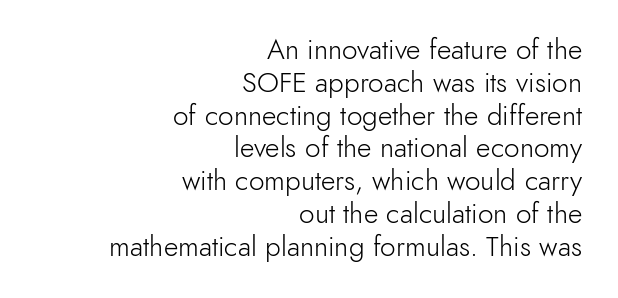
The image shows 28 px light sans-serif type, upright; set right-aligned, line spacing 1.17x, normal letter spacing, not underlined; a small x-height.
